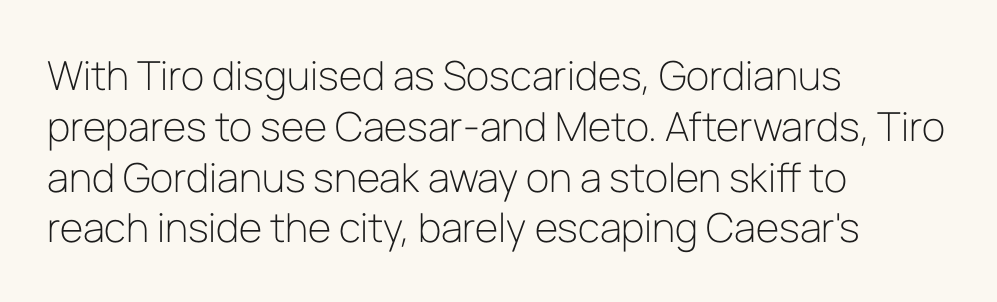
The image shows 40 px light sans-serif type, upright; set left-aligned, normal line spacing (1.27x), normal letter spacing, not underlined; low stroke contrast and a medium x-height.
